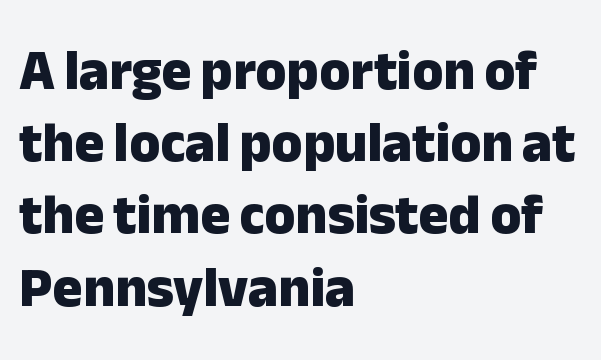
{"serif": "no", "italic": "no", "bold": "yes", "weight": "heavy", "width": "normal", "stroke_contrast": "low", "x_height": "medium", "monospaced": "no", "underline": "no", "align": "left", "line_spacing": "normal", "line_spacing_ratio": 1.29, "letter_spacing": "normal", "letter_spacing_em": 0.0, "glyph_px": 56}
